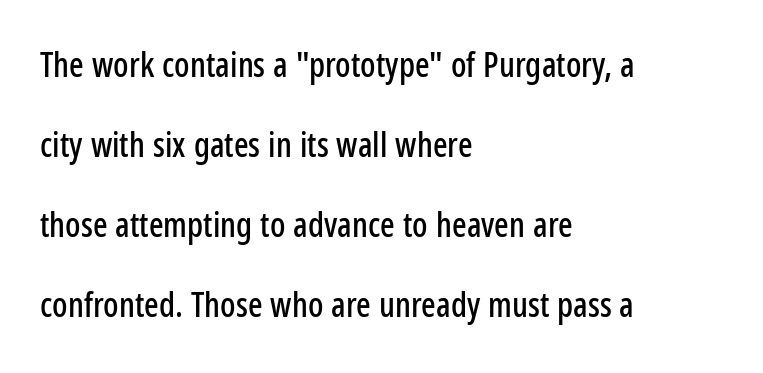
Looks like regular typesetting: each glyph gets only the width it needs. This is sans-serif lettering, the kind often seen on screens and signage. This rendering uses left alignment, leaving the right contour irregular. A typesetter would mark this as roman, not italic. The rendering uses a large line-height, opening up the rows.
